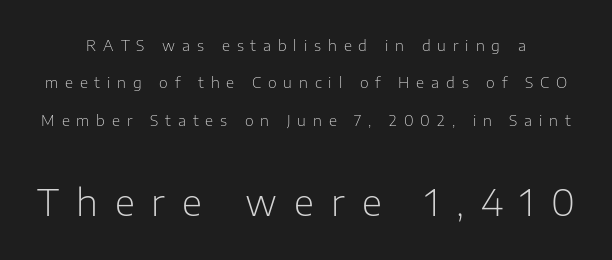
The image shows 37 px light sans-serif type, upright; set loose line spacing (2.49x), unusually wide letter spacing (+0.46 em), not underlined; the second (bottom) block is 2.47x larger; low stroke contrast and a medium x-height.
